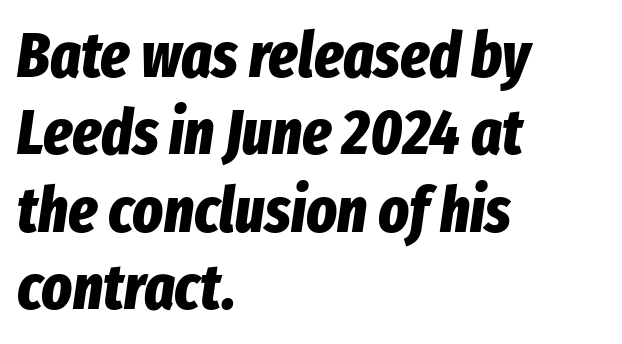
{"italic": "yes", "lean": "right", "slant_degrees": 8, "bold": "yes", "weight": "bold", "width": "condensed", "stroke_contrast": "low", "x_height": "medium", "monospaced": "no", "underline": "no", "align": "left", "line_spacing_ratio": 1.21, "letter_spacing": "normal", "letter_spacing_em": 0.0, "glyph_px": 64}
